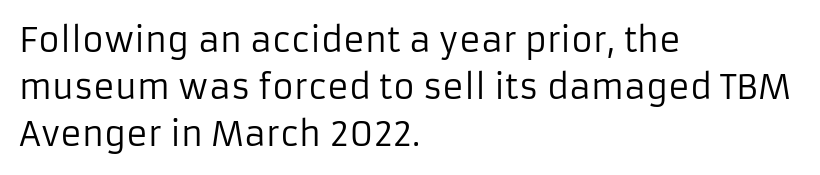
Q: Is the text bold? A: No.
Q: Is the text italic (slanted)? A: No, it is upright.
Q: Is the typeface a serif or a sans-serif typeface? A: Sans-serif.
Q: Is the text underlined? A: No.
Q: How is the paragraph aligned? A: Left-aligned.
Q: Is the spacing between letters normal or unusually wide? A: Normal.
Q: Is the spacing between lines tight, normal or loose? A: Normal.
Q: Width (condensed, normal, or wide)? A: Normal.
Q: Stroke contrast? A: Low.
Q: x-height? A: Medium.
Q: Monospaced? A: No.
